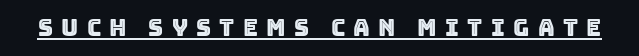
The image shows 23 px text type, upright; set unusually wide letter spacing (+0.36 em), underlined.
